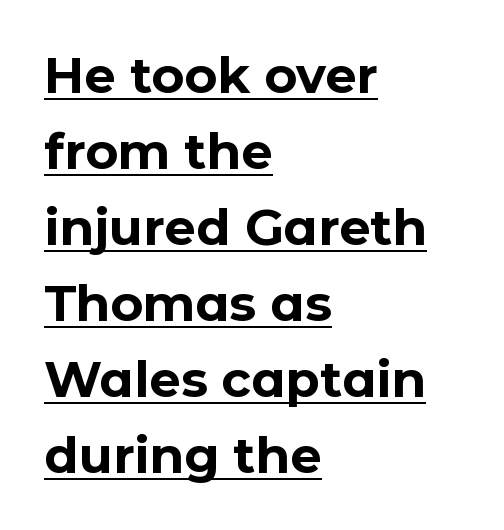
The image shows 50 px bold sans-serif type, upright; set left-aligned, normal line spacing (1.52x), normal letter spacing, underlined; low stroke contrast and a medium x-height.
